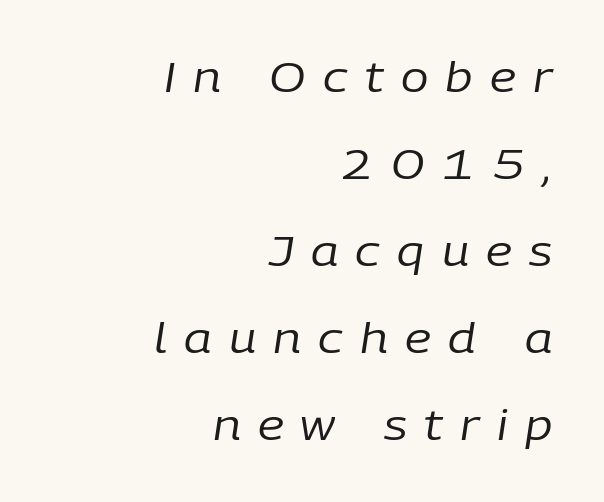
{"italic": "yes", "lean": "right", "slant_degrees": 9, "bold": "no", "weight": "regular", "width": "normal", "stroke_contrast": "low", "x_height": "medium", "monospaced": "no", "underline": "no", "align": "right", "line_spacing": "loose", "line_spacing_ratio": 2.12, "letter_spacing": "wide", "letter_spacing_em": 0.42, "glyph_px": 41}
